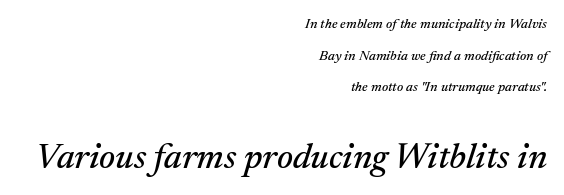
The image shows 36 px serif type, italic (leaning right); set right-aligned, loose line spacing (2.26x), normal letter spacing, not underlined; the second (bottom) block is 2.57x larger; medium stroke contrast and a medium x-height.
